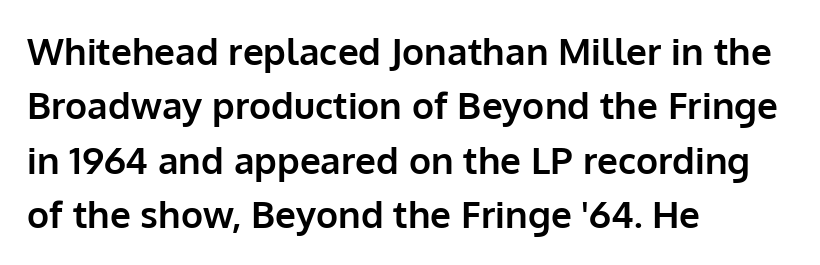
{"serif": "no", "italic": "no", "bold": "yes", "weight": "bold", "width": "normal", "stroke_contrast": "low", "x_height": "medium", "monospaced": "no", "underline": "no", "align": "left", "line_spacing": "normal", "line_spacing_ratio": 1.47, "letter_spacing": "normal", "letter_spacing_em": 0.0, "glyph_px": 37}
